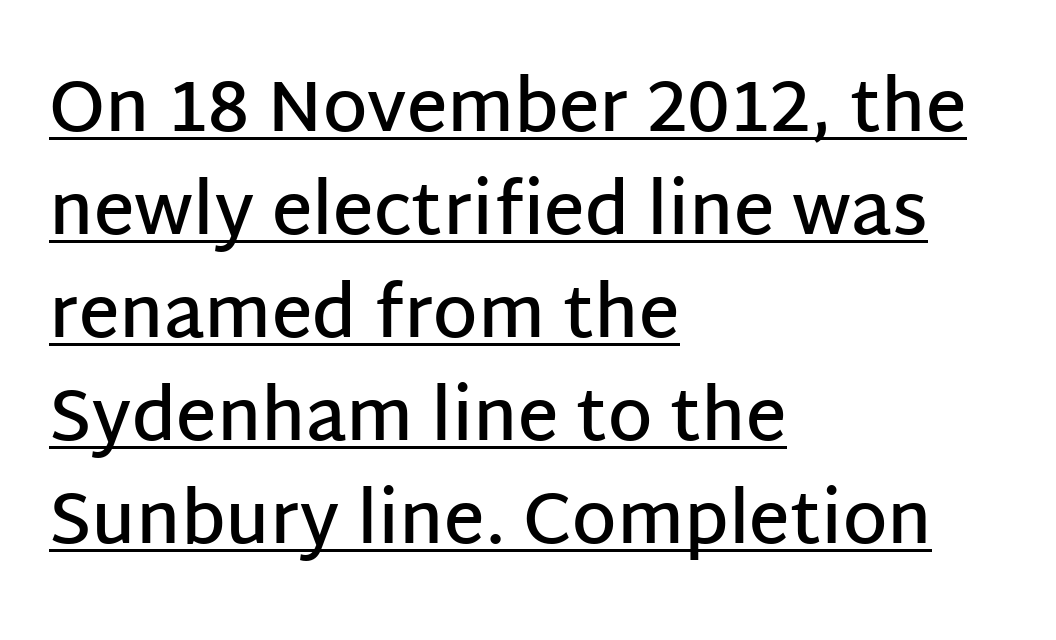
Q: Is the text bold? A: Semi-bold.
Q: Is the text italic (slanted)? A: No, it is upright.
Q: Is the typeface a serif or a sans-serif typeface? A: Sans-serif.
Q: Is the text underlined? A: Yes.
Q: How is the paragraph aligned? A: Left-aligned.
Q: Is the spacing between letters normal or unusually wide? A: Normal.
Q: Is the spacing between lines tight, normal or loose? A: Normal.
Q: Width (condensed, normal, or wide)? A: Normal.
Q: Stroke contrast? A: Low.
Q: x-height? A: Large.
Q: Monospaced? A: No.
